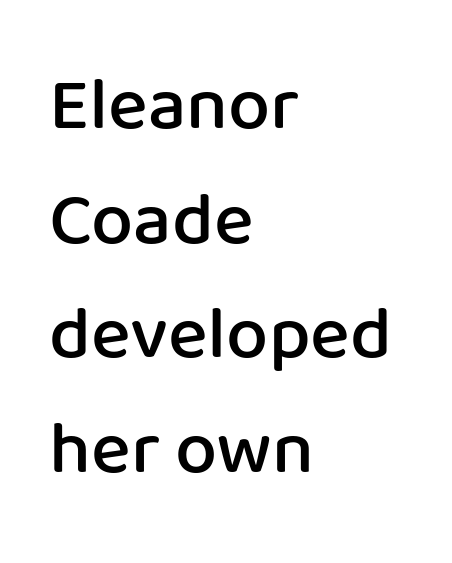
You can tell it's not italic because the verticals are truly vertical. Here the designer chose a conventional face with non-uniform glyph widths. The area under the type is left untouched. Each letter's strokes conclude bluntly, with no projecting serifs. Compared with typical body copy, the letter spacing here is the same.
